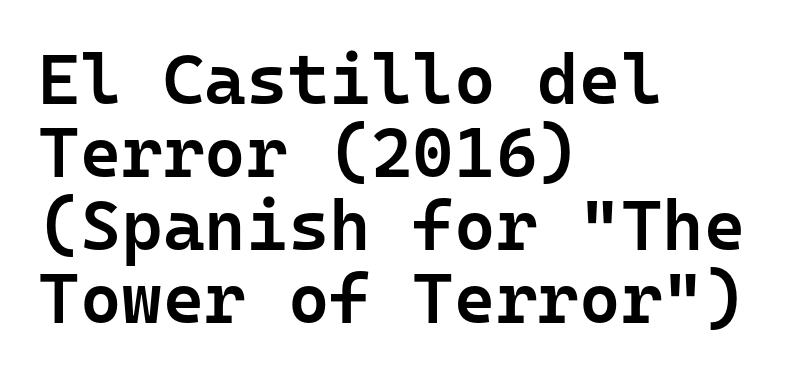
This is roman type, the default non-slanted kind. Monospaced: the letters line up in strict vertical columns. Nobody touched the tracking dial on this one. Students, this is semibold: more ink than regular, less than bold. The letters carry no serifs — their stems end cleanly without finishing strokes. One glance says dense: line gaps are narrower than usual.
